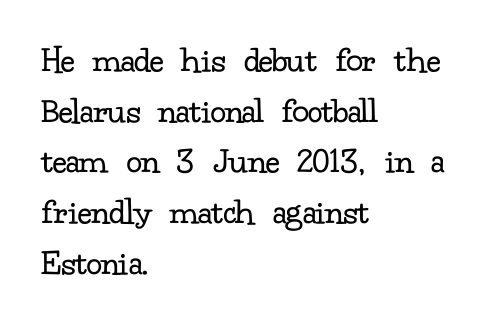
Underline: absent. Serif or sans? Serif — the stroke terminals have little feet. Where is the straight margin? On the left. Is the stroke heavy? The answer is a plain regular-or-lighter. Tracking here is standard; glyphs follow each other at the usual distance. Regular leading.
